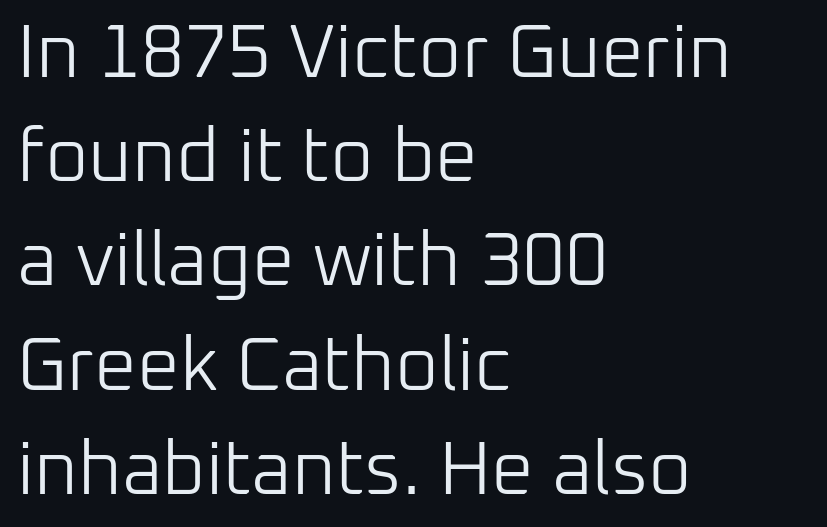
Q: Is the text bold? A: No.
Q: Is the text italic (slanted)? A: No, it is upright.
Q: Is the typeface a serif or a sans-serif typeface? A: Sans-serif.
Q: Is the text underlined? A: No.
Q: How is the paragraph aligned? A: Left-aligned.
Q: Is the spacing between letters normal or unusually wide? A: Normal.
Q: Is the spacing between lines tight, normal or loose? A: Normal.
Q: Width (condensed, normal, or wide)? A: Normal.
Q: Stroke contrast? A: Low.
Q: x-height? A: Medium.
Q: Monospaced? A: No.
